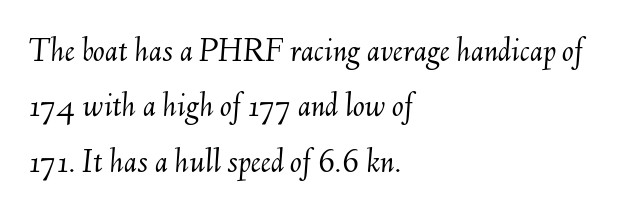
The image shows 35 px light type, italic (leaning right); set left-aligned, normal line spacing (1.58x), normal letter spacing, not underlined; medium stroke contrast and a small x-height.
